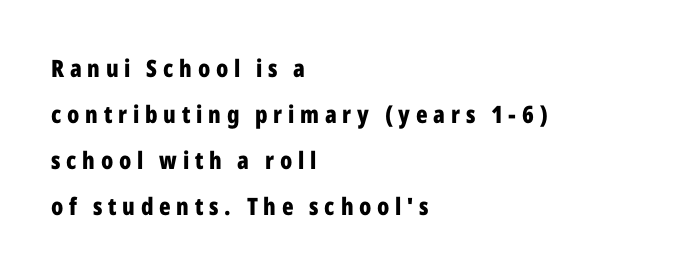
Honestly, the rows look like they've been pulled way apart. Does the weight exceed regular? Yes, all the way to bold. Beneath every word, the page is bare. In terms of posture, this sample is upright. You could only call the tracking loose — the letters float apart.
